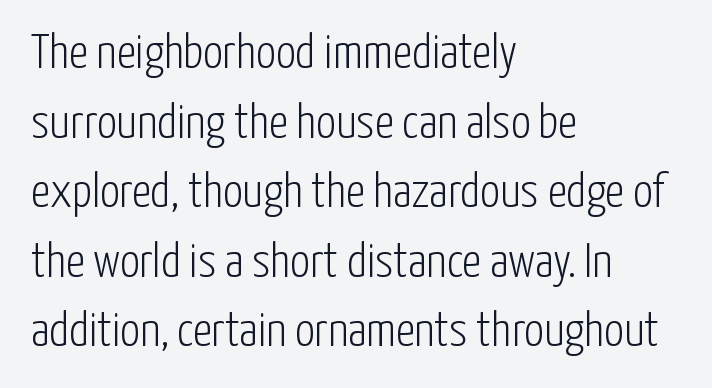
Q: Is the text bold? A: No.
Q: Is the text italic (slanted)? A: No, it is upright.
Q: Is the typeface a serif or a sans-serif typeface? A: Sans-serif.
Q: Is the text underlined? A: No.
Q: How is the paragraph aligned? A: Left-aligned.
Q: Is the spacing between letters normal or unusually wide? A: Normal.
Q: Is the spacing between lines tight, normal or loose? A: Normal.
Q: Width (condensed, normal, or wide)? A: Condensed.
Q: Stroke contrast? A: Low.
Q: x-height? A: Medium.
Q: Monospaced? A: No.
